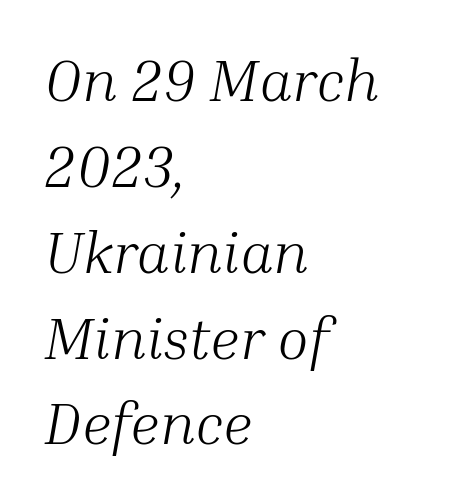
The image shows 58 px light serif type, italic (leaning right); set left-aligned, normal line spacing (1.48x), normal letter spacing, not underlined; medium stroke contrast and a medium x-height.
